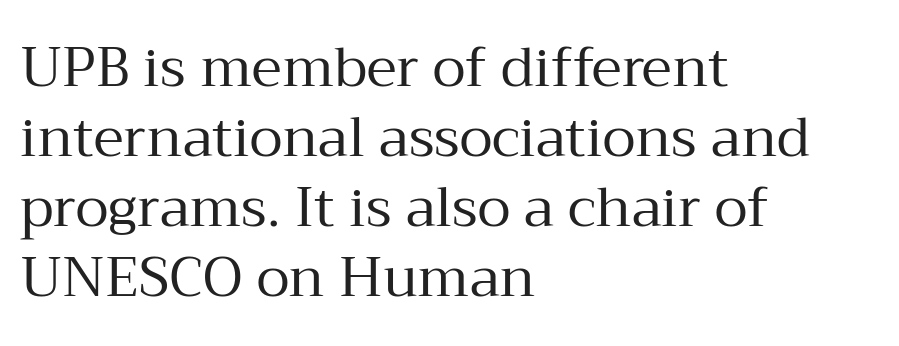
{"serif": "yes", "italic": "no", "bold": "no", "weight": "regular", "width": "normal", "stroke_contrast": "medium", "x_height": "medium", "monospaced": "no", "underline": "no", "align": "left", "line_spacing": "normal", "line_spacing_ratio": 1.27, "letter_spacing": "normal", "letter_spacing_em": 0.0, "glyph_px": 55}
